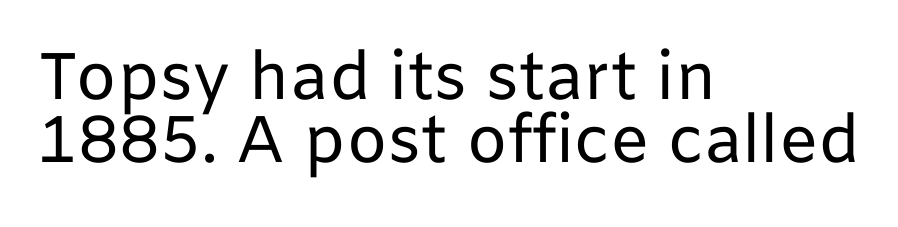
The image shows 66 px regular-weight sans-serif type, upright; set left-aligned, tight line spacing (0.96x), normal letter spacing, not underlined; low stroke contrast and a medium x-height.
